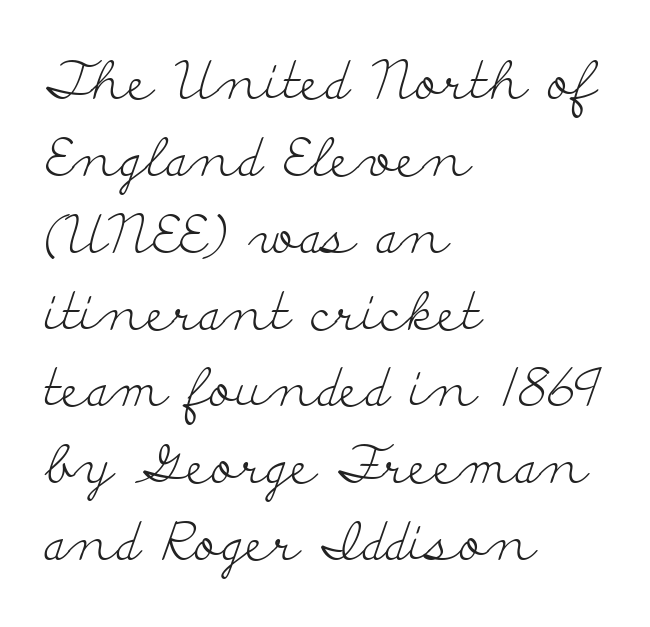
Does the copy run flush right? No — it runs flush left. Stems and bowls with no extra thickness — not bold. Note the varied advance widths — an 'i' is clearly narrower than an 'm'. The font family rendered here belongs to the serif group.
